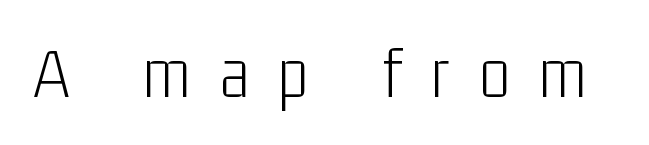
Q: Is the text bold? A: No.
Q: Is the text italic (slanted)? A: No, it is upright.
Q: Is the typeface a serif or a sans-serif typeface? A: Sans-serif.
Q: Is the text underlined? A: No.
Q: Is the spacing between letters normal or unusually wide? A: Unusually wide.
Q: Width (condensed, normal, or wide)? A: Condensed.
Q: Stroke contrast? A: Low.
Q: x-height? A: Medium.
Q: Monospaced? A: No.
